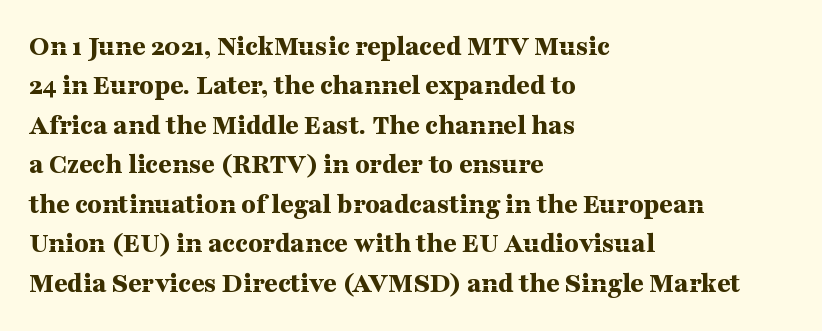
{"serif": "yes", "italic": "no", "bold": "yes", "weight": "bold", "width": "wide", "stroke_contrast": "medium", "x_height": "medium", "monospaced": "no", "underline": "no", "align": "left", "line_spacing": "normal", "line_spacing_ratio": 1.36, "letter_spacing": "normal", "letter_spacing_em": 0.0, "glyph_px": 29}
